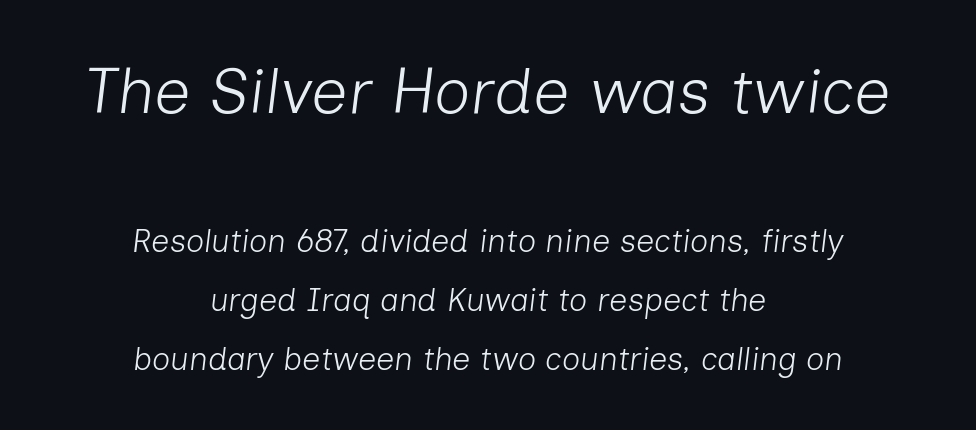
Q: Is the text bold? A: No.
Q: Is the text italic (slanted)? A: Yes, it leans right by about 7 degrees.
Q: Is the text underlined? A: No.
Q: How is the paragraph aligned? A: Centered.
Q: Is the spacing between letters normal or unusually wide? A: Normal.
Q: Which block of text is set in a larger size, the first (top) or the second (bottom)? A: The first (top) one.
Q: Width (condensed, normal, or wide)? A: Normal.
Q: Stroke contrast? A: Low.
Q: x-height? A: Medium.
Q: Monospaced? A: No.
